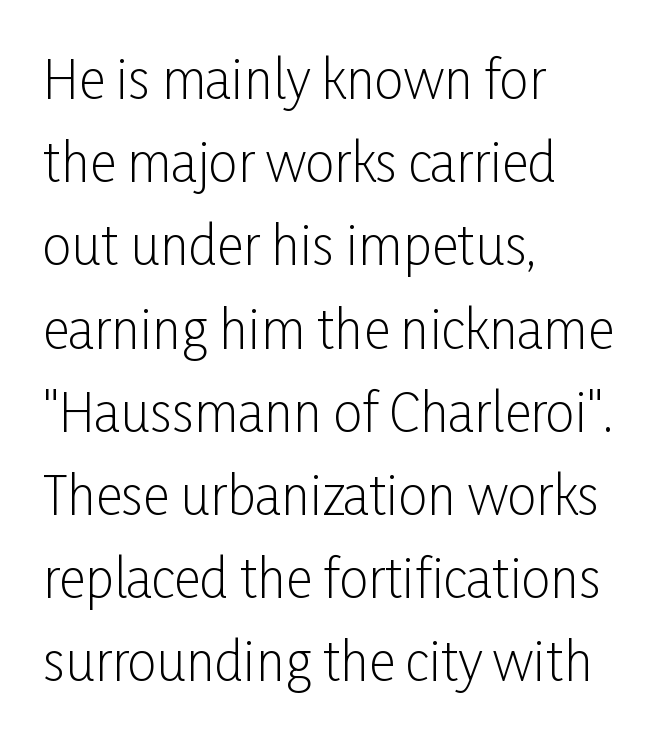
Q: Is the text bold? A: No.
Q: Is the text italic (slanted)? A: No, it is upright.
Q: Is the typeface a serif or a sans-serif typeface? A: Sans-serif.
Q: Is the text underlined? A: No.
Q: How is the paragraph aligned? A: Left-aligned.
Q: Is the spacing between letters normal or unusually wide? A: Normal.
Q: Is the spacing between lines tight, normal or loose? A: Normal.
Q: Width (condensed, normal, or wide)? A: Condensed.
Q: Stroke contrast? A: Low.
Q: x-height? A: Medium.
Q: Monospaced? A: No.
